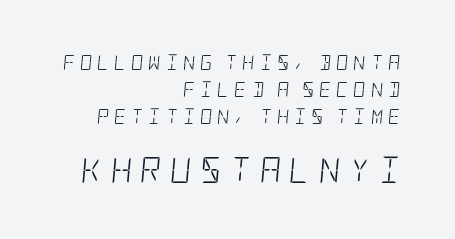
{"italic": "yes", "lean": "right", "slant_degrees": 5, "bold": "no", "underline": "no", "align": "right", "line_spacing_ratio": 1.81, "letter_spacing": "wide", "letter_spacing_em": 0.33, "larger_block": "second", "size_ratio": 1.73, "glyph_px": 26}
